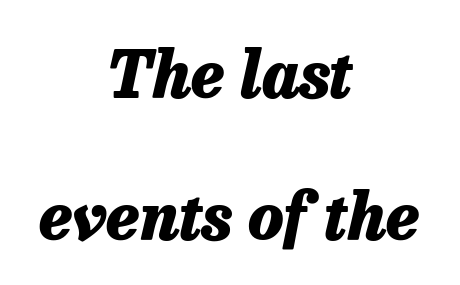
{"italic": "yes", "lean": "right", "slant_degrees": 13, "bold": "yes", "weight": "heavy", "width": "normal", "stroke_contrast": "low", "x_height": "medium", "monospaced": "no", "underline": "no", "align": "center", "line_spacing": "loose", "line_spacing_ratio": 2.19, "letter_spacing": "normal", "letter_spacing_em": 0.0, "glyph_px": 65}
